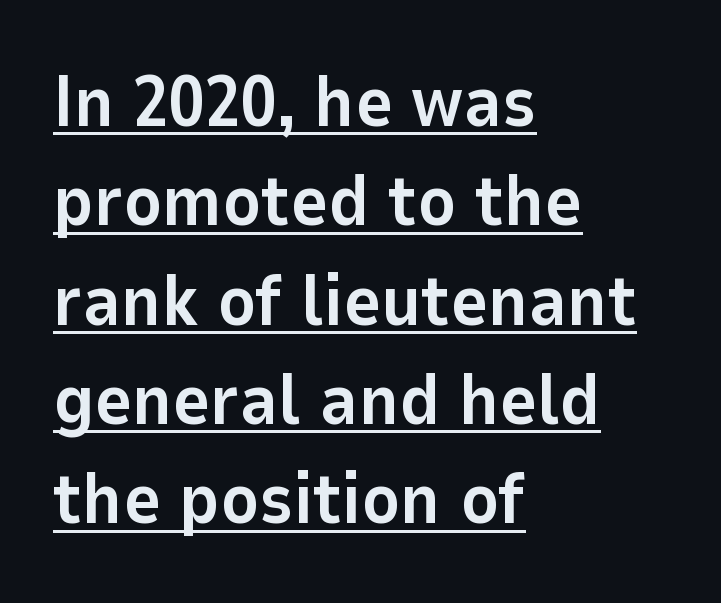
Q: Is the text bold? A: Yes.
Q: Is the text italic (slanted)? A: No, it is upright.
Q: Is the typeface a serif or a sans-serif typeface? A: Sans-serif.
Q: Is the text underlined? A: Yes.
Q: How is the paragraph aligned? A: Left-aligned.
Q: Is the spacing between letters normal or unusually wide? A: Normal.
Q: Is the spacing between lines tight, normal or loose? A: Normal.
Q: Width (condensed, normal, or wide)? A: Normal.
Q: Stroke contrast? A: Low.
Q: x-height? A: Medium.
Q: Monospaced? A: No.
